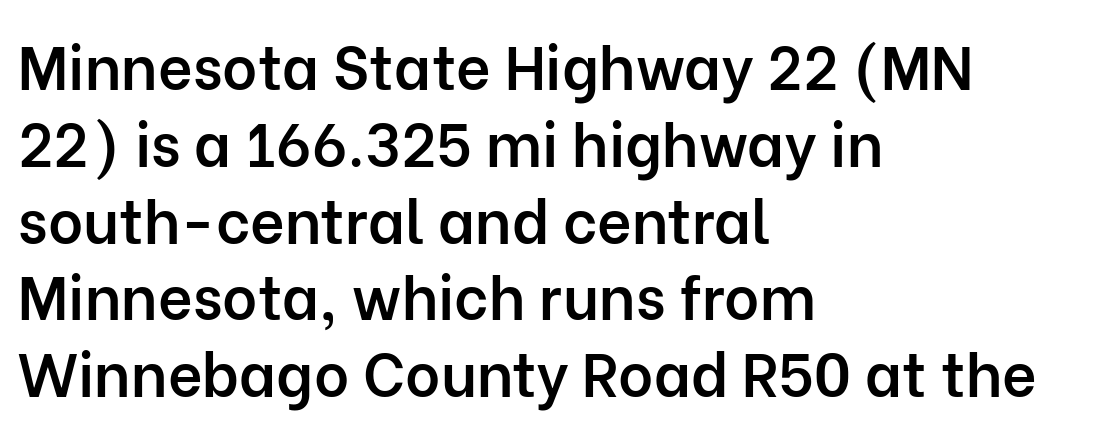
{"serif": "no", "italic": "no", "bold": "semi", "weight": "semibold", "width": "normal", "stroke_contrast": "low", "x_height": "medium", "monospaced": "no", "underline": "no", "align": "left", "line_spacing": "normal", "line_spacing_ratio": 1.28, "letter_spacing": "normal", "letter_spacing_em": 0.0, "glyph_px": 60}
